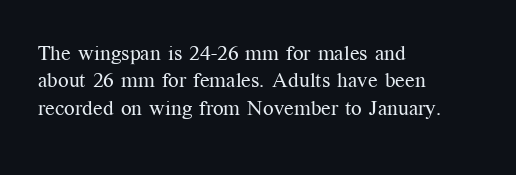
Q: Is the text bold? A: No.
Q: Is the text italic (slanted)? A: No, it is upright.
Q: Is the text underlined? A: No.
Q: How is the paragraph aligned? A: Left-aligned.
Q: Is the spacing between letters normal or unusually wide? A: Normal.
Q: Is the spacing between lines tight, normal or loose? A: Normal.
